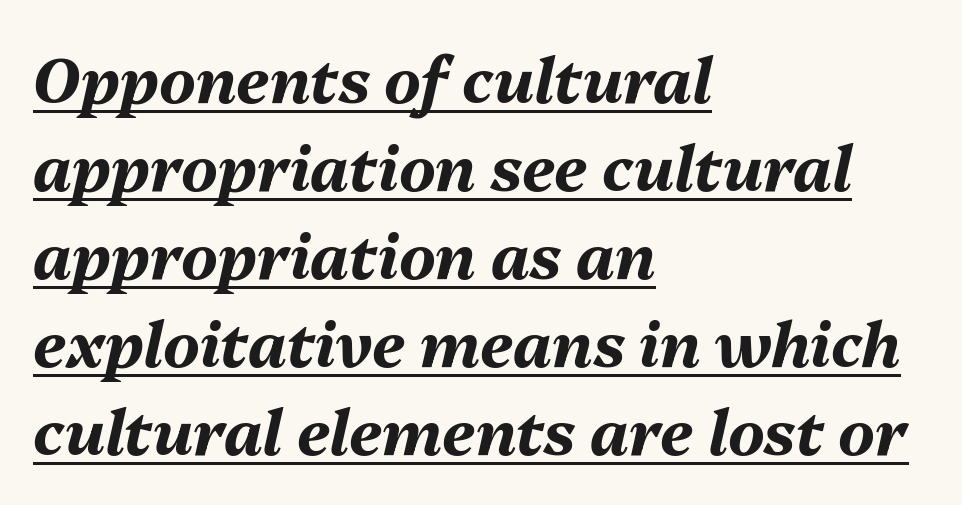
{"italic": "yes", "lean": "right", "slant_degrees": 13, "bold": "yes", "weight": "bold", "width": "normal", "stroke_contrast": "medium", "x_height": "medium", "monospaced": "no", "underline": "yes", "align": "left", "line_spacing": "normal", "line_spacing_ratio": 1.42, "letter_spacing": "normal", "letter_spacing_em": 0.0, "glyph_px": 62}
